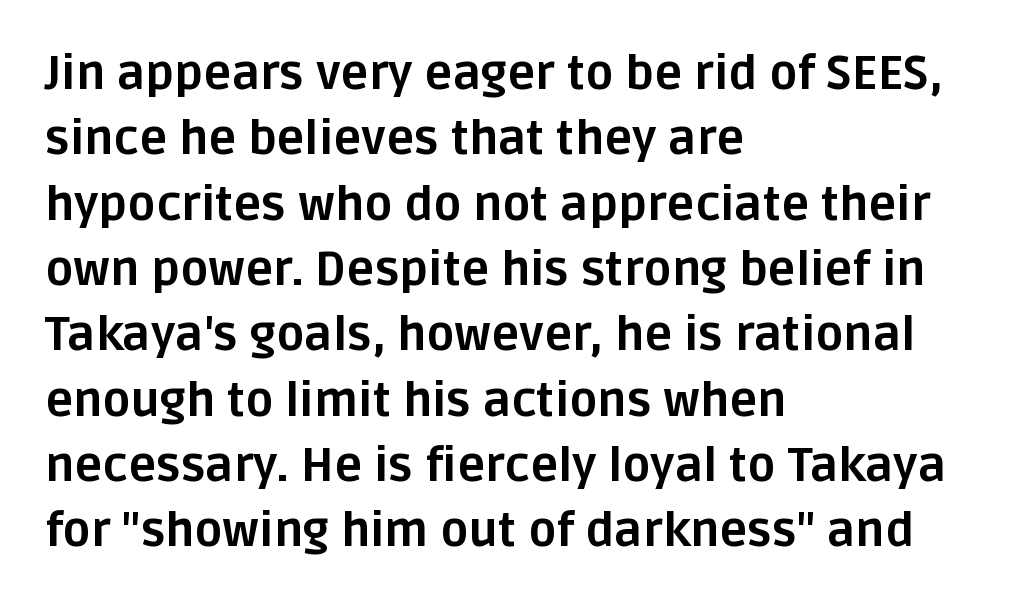
The image shows 47 px bold sans-serif type, upright; set left-aligned, normal line spacing (1.39x), normal letter spacing, not underlined; low stroke contrast and a large x-height.
